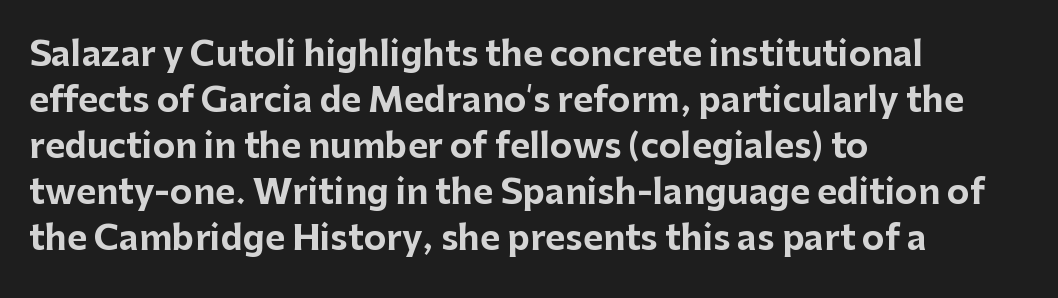
The font family rendered here belongs to the sans-serif group. Rendered with straight, roman letterforms. The face used here is proportionally spaced, like ordinary book or web type. If you measured baseline to baseline, you'd find a middling distance. Underline: absent. Every letter is thick-stroked: bold, no question.
